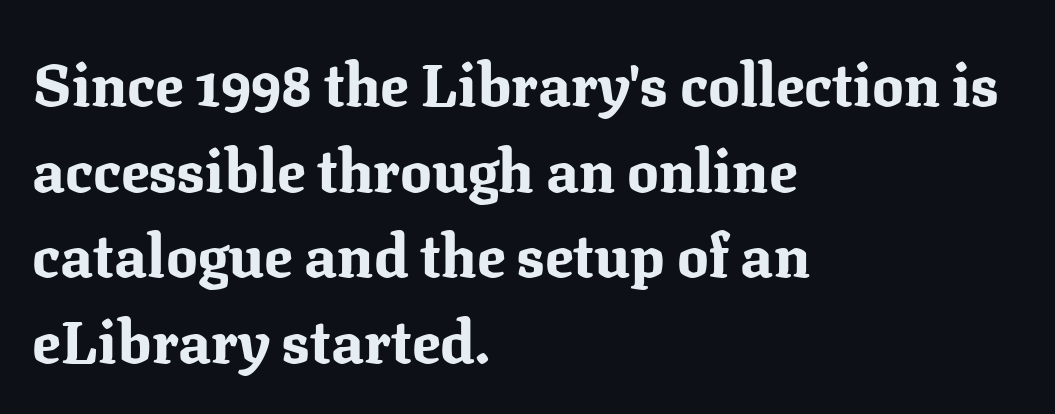
Q: Is the text bold? A: Yes.
Q: Is the text italic (slanted)? A: No, it is upright.
Q: Is the typeface a serif or a sans-serif typeface? A: Serif.
Q: Is the text underlined? A: No.
Q: How is the paragraph aligned? A: Left-aligned.
Q: Is the spacing between letters normal or unusually wide? A: Normal.
Q: Is the spacing between lines tight, normal or loose? A: Normal.
Q: Width (condensed, normal, or wide)? A: Normal.
Q: Stroke contrast? A: Medium.
Q: x-height? A: Medium.
Q: Monospaced? A: No.
